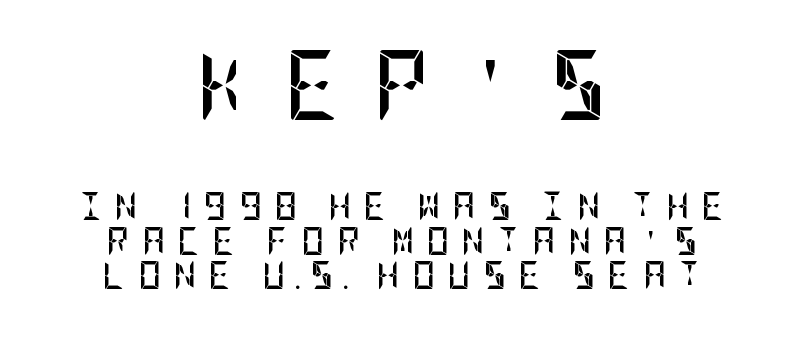
Q: Is the text bold? A: Yes.
Q: Is the text italic (slanted)? A: No, it is upright.
Q: Is the typeface a serif or a sans-serif typeface? A: Sans-serif.
Q: Is the text underlined? A: No.
Q: How is the paragraph aligned? A: Centered.
Q: Is the spacing between letters normal or unusually wide? A: Unusually wide.
Q: Which block of text is set in a larger size, the first (top) or the second (bottom)? A: The first (top) one.
Q: Width (condensed, normal, or wide)? A: Condensed.
Q: Stroke contrast? A: Low.
Q: x-height? A: Large.
